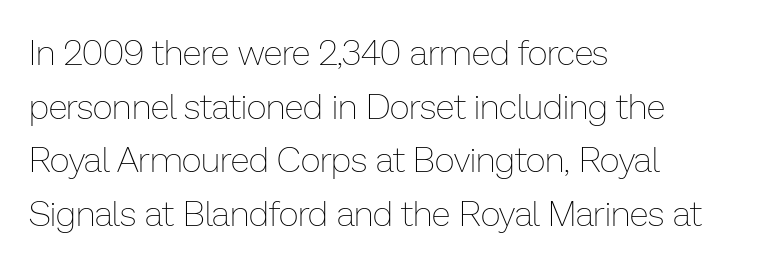
Q: Is the text bold? A: No.
Q: Is the text italic (slanted)? A: No, it is upright.
Q: Is the text underlined? A: No.
Q: How is the paragraph aligned? A: Left-aligned.
Q: Is the spacing between letters normal or unusually wide? A: Normal.
Q: Is the spacing between lines tight, normal or loose? A: Normal.
Q: Width (condensed, normal, or wide)? A: Normal.
Q: Stroke contrast? A: Low.
Q: x-height? A: Medium.
Q: Monospaced? A: No.
